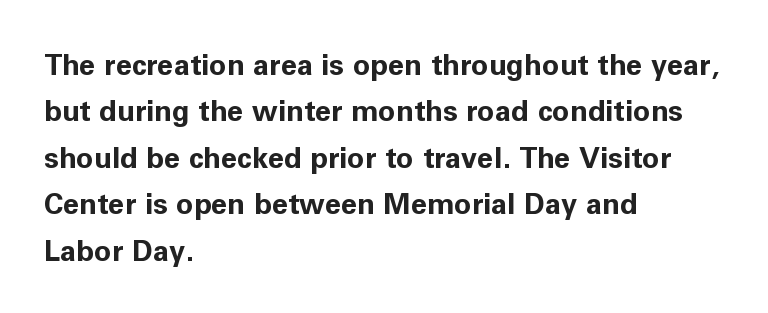
{"serif": "no", "italic": "no", "bold": "yes", "weight": "bold", "width": "normal", "stroke_contrast": "low", "x_height": "medium", "monospaced": "no", "underline": "no", "align": "left", "line_spacing": "normal", "line_spacing_ratio": 1.6, "letter_spacing": "normal", "letter_spacing_em": 0.0, "glyph_px": 29}
